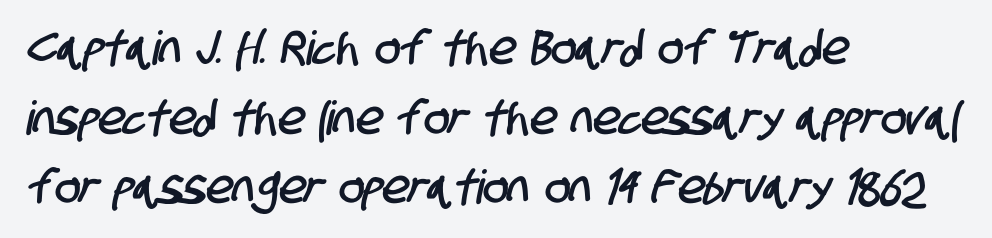
Q: Is the typeface a serif or a sans-serif typeface? A: Sans-serif.
Q: Is the text underlined? A: No.
Q: How is the paragraph aligned? A: Left-aligned.
Q: Is the spacing between letters normal or unusually wide? A: Normal.
Q: Is the spacing between lines tight, normal or loose? A: Normal.
Q: Width (condensed, normal, or wide)? A: Condensed.
Q: Stroke contrast? A: Low.
Q: x-height? A: Large.
Q: Monospaced? A: No.
